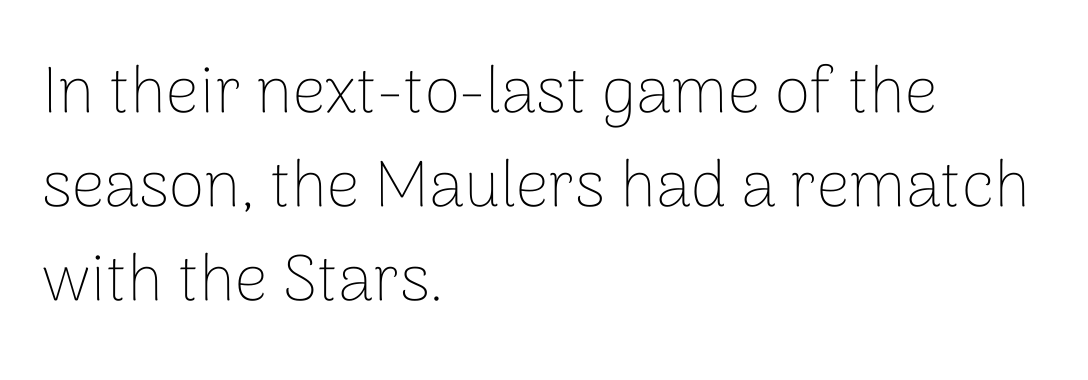
{"serif": "no", "italic": "no", "bold": "no", "weight": "thin", "width": "normal", "stroke_contrast": "low", "x_height": "medium", "monospaced": "no", "underline": "no", "align": "left", "line_spacing": "normal", "line_spacing_ratio": 1.45, "letter_spacing": "normal", "letter_spacing_em": 0.0, "glyph_px": 65}
